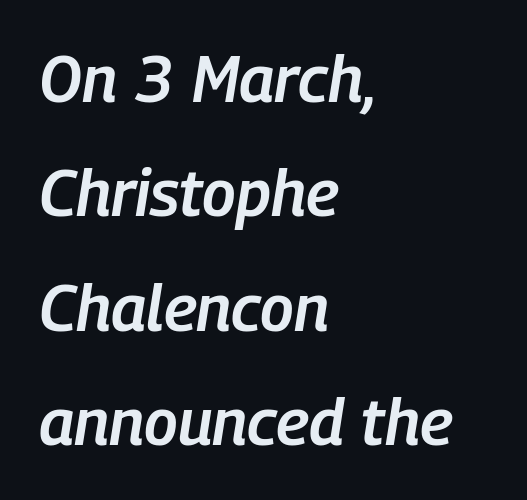
The image shows 65 px semibold, condensed type, italic (leaning right); set left-aligned, line spacing 1.76x, normal letter spacing, not underlined; low stroke contrast and a medium x-height.
